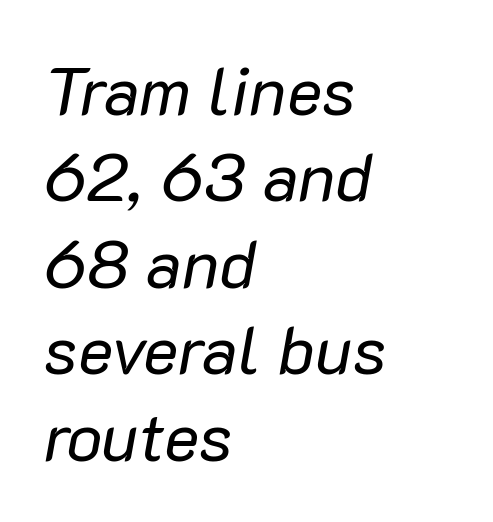
Q: Is the text bold? A: No.
Q: Is the text italic (slanted)? A: Yes, it leans right by about 10 degrees.
Q: Is the text underlined? A: No.
Q: How is the paragraph aligned? A: Left-aligned.
Q: Is the spacing between letters normal or unusually wide? A: Normal.
Q: Is the spacing between lines tight, normal or loose? A: Normal.
Q: Width (condensed, normal, or wide)? A: Normal.
Q: Stroke contrast? A: Low.
Q: x-height? A: Medium.
Q: Monospaced? A: No.
